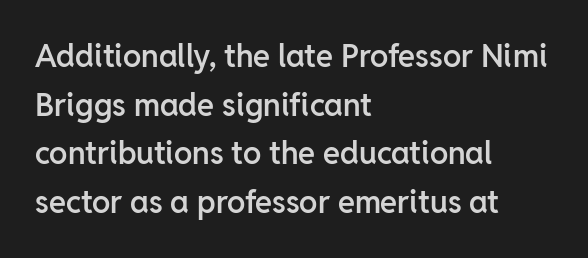
Students, this is semibold: more ink than regular, less than bold. When letters stand straight like this, we call the style roman or upright. The face used here is proportionally spaced, like ordinary book or web type. Nobody touched the tracking dial on this one. Typographically, this falls in the sans-serif category.
